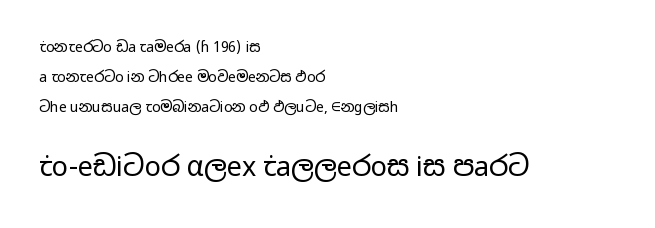
The later block is typeset at a bigger size than the earlier block. Nobody drew a line under any word here. Students, observe: this is what heavily led, spacious text looks like. The type sits square on the baseline with zero lean.
